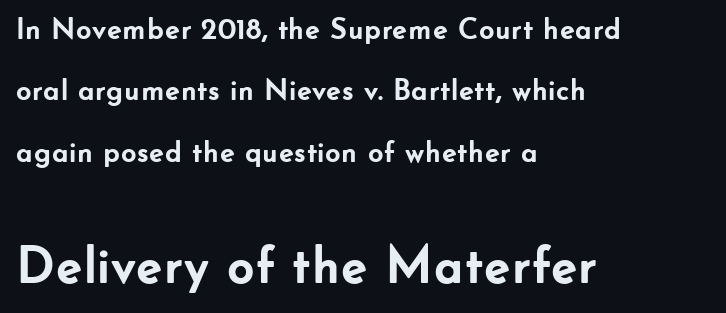
Q: Is the text bold? A: Yes.
Q: Is the text italic (slanted)? A: No, it is upright.
Q: Is the typeface a serif or a sans-serif typeface? A: Sans-serif.
Q: Is the text underlined? A: No.
Q: How is the paragraph aligned? A: Left-aligned.
Q: Is the spacing between letters normal or unusually wide? A: Normal.
Q: Is the spacing between lines tight, normal or loose? A: Loose.
Q: Which block of text is set in a larger size, the first (top) or the second (bottom)? A: The second (bottom) one.
Q: Width (condensed, normal, or wide)? A: Normal.
Q: Stroke contrast? A: Low.
Q: x-height? A: Small.
Q: Monospaced? A: No.
